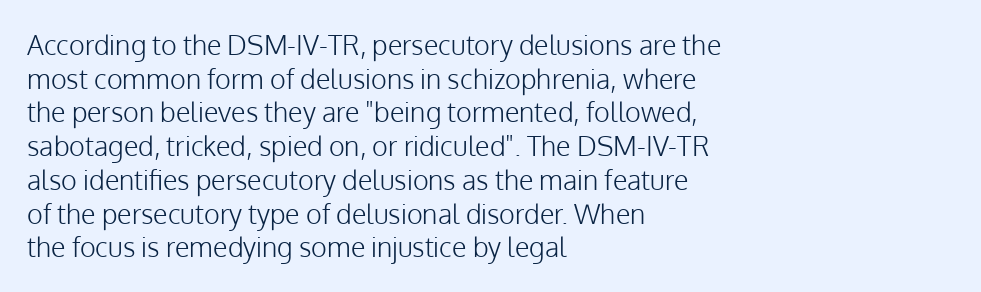
{"italic": "no", "bold": "no", "underline": "no", "align": "left", "line_spacing": "normal", "line_spacing_ratio": 1.25, "letter_spacing": "normal", "letter_spacing_em": 0.0, "glyph_px": 27}
